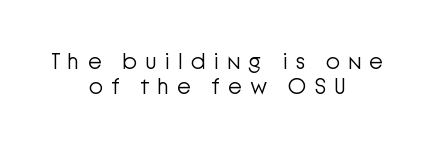
Is the letter spacing exaggerated? Yes — the characters are pushed far apart. Closely set lines give the paragraph a compact silhouette. Nope, not italic — everything's standing straight. The foot of each line stays bare and open.
